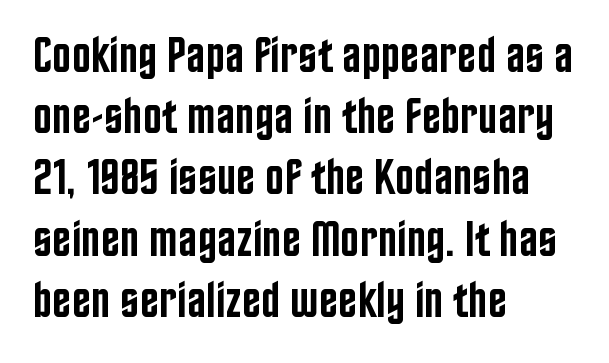
Does the copy run flush right? No — it runs flush left. Standard letterfit; no display-style spreading of the glyphs. Is this a fixed-width face? No — the glyphs have proportional, varying widths. This is roman type, the default non-slanted kind.
